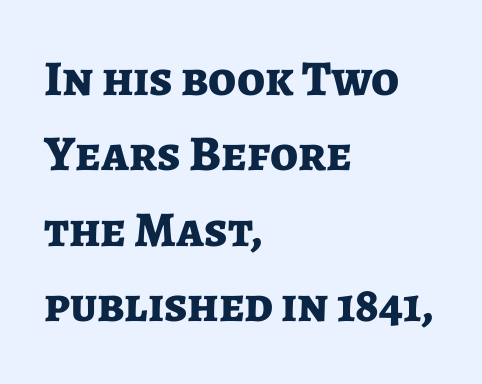
Q: Is the text bold? A: Yes.
Q: Is the text italic (slanted)? A: No, it is upright.
Q: Is the typeface a serif or a sans-serif typeface? A: Sans-serif.
Q: Is the text underlined? A: No.
Q: How is the paragraph aligned? A: Left-aligned.
Q: Is the spacing between letters normal or unusually wide? A: Normal.
Q: Is the spacing between lines tight, normal or loose? A: Normal.
Q: Width (condensed, normal, or wide)? A: Normal.
Q: Stroke contrast? A: Low.
Q: x-height? A: Medium.
Q: Monospaced? A: No.
